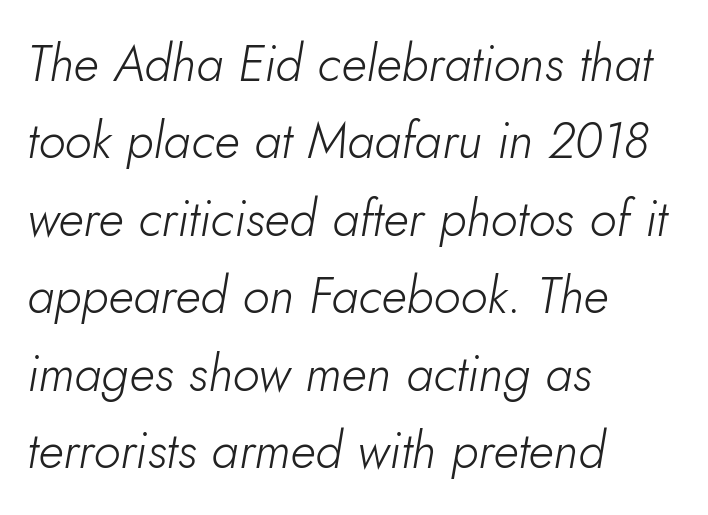
{"italic": "yes", "lean": "right", "slant_degrees": 5, "bold": "no", "weight": "light", "width": "normal", "stroke_contrast": "low", "x_height": "small", "monospaced": "no", "underline": "no", "align": "left", "line_spacing": "normal", "line_spacing_ratio": 1.55, "letter_spacing": "normal", "letter_spacing_em": 0.0, "glyph_px": 50}
